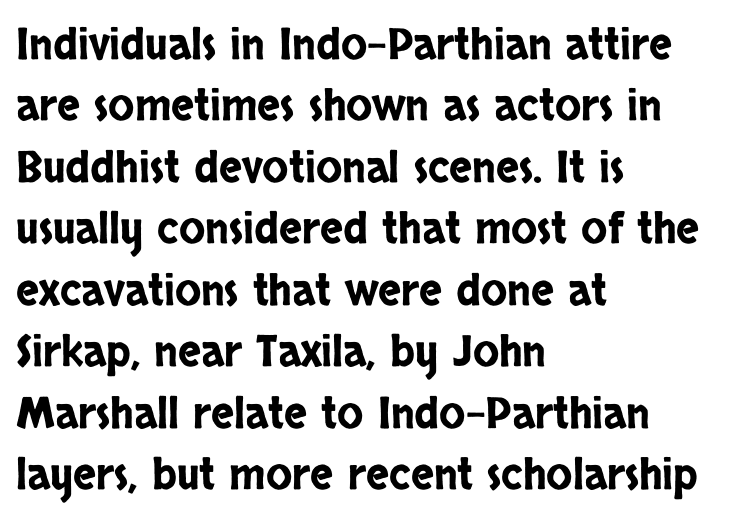
Q: Is the text italic (slanted)? A: No, it is upright.
Q: Is the typeface a serif or a sans-serif typeface? A: Sans-serif.
Q: Is the text underlined? A: No.
Q: How is the paragraph aligned? A: Left-aligned.
Q: Is the spacing between letters normal or unusually wide? A: Normal.
Q: Is the spacing between lines tight, normal or loose? A: Normal.
Q: Width (condensed, normal, or wide)? A: Condensed.
Q: Stroke contrast? A: Low.
Q: x-height? A: Large.
Q: Monospaced? A: No.
